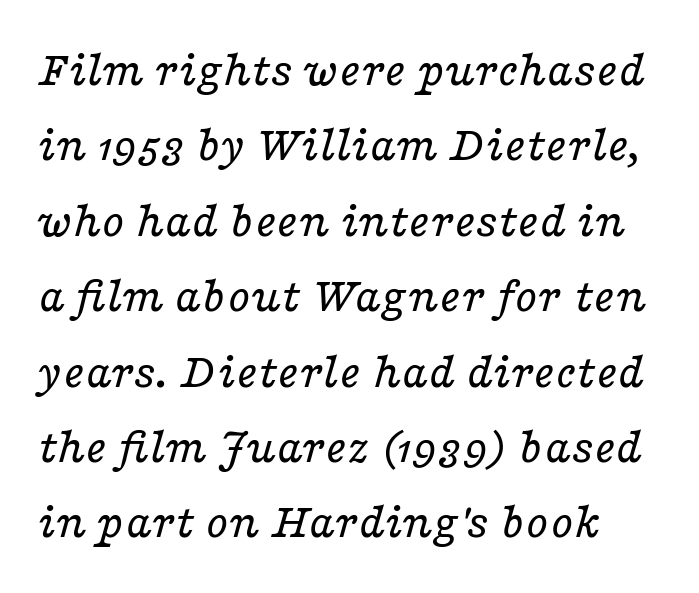
You could not count columns in this text — the font is proportionally spaced. Italic: yes, the glyphs are oblique. If you measured baseline to baseline, you'd find a middling distance. The face used here is seriffed, in the tradition of book romans. Ink coverage per letter is moderate at most. Has an underline been added? It has not.
